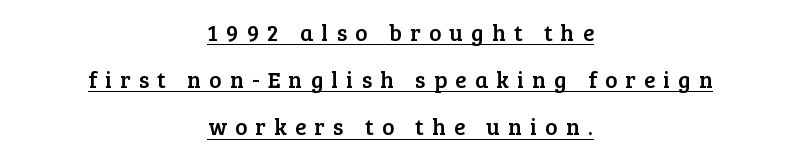
The image shows 23 px text type, upright; set centered, loose line spacing (2.05x), unusually wide letter spacing (+0.36 em), underlined.
